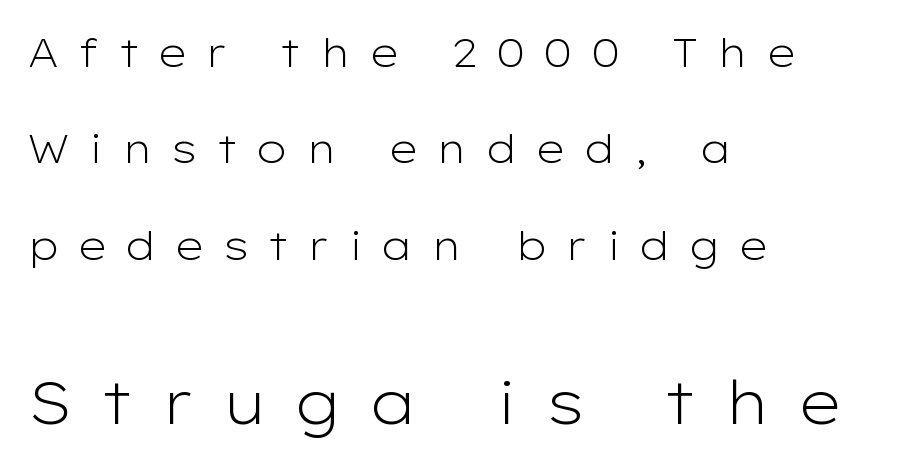
The image shows 60 px light, wide sans-serif type, upright; set left-aligned, loose line spacing (2.41x), unusually wide letter spacing (+0.45 em), not underlined; the second (bottom) block is 1.5x larger; low stroke contrast and a medium x-height.
